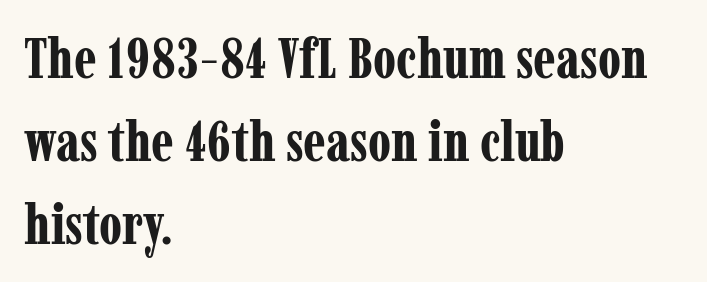
What's the leading like? Ordinary, nothing unusual. Is this a fixed-width face? No — the glyphs have proportional, varying widths. The passage shown is emphatically bold. Default kerning and tracking; the words read as compact shapes. The designer went with a serif here, giving each stem small feet. Nobody drew a line under any word here.
